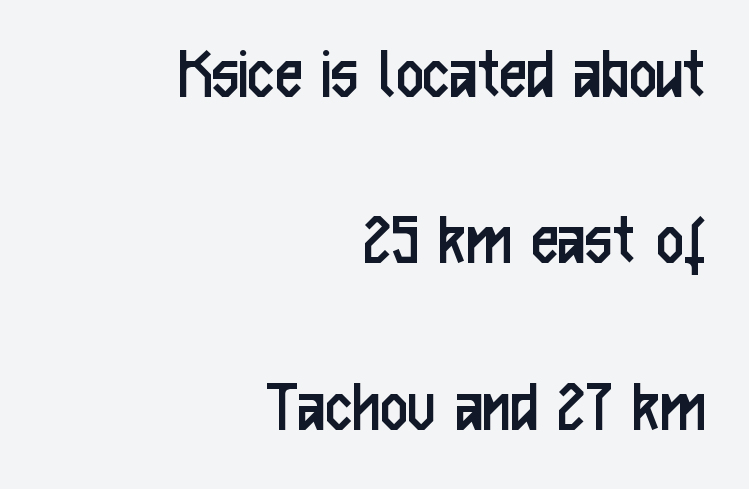
The image shows 76 px regular-weight, condensed sans-serif type, upright; set right-aligned, loose line spacing (2.19x), normal letter spacing, not underlined; low stroke contrast and a medium x-height.
